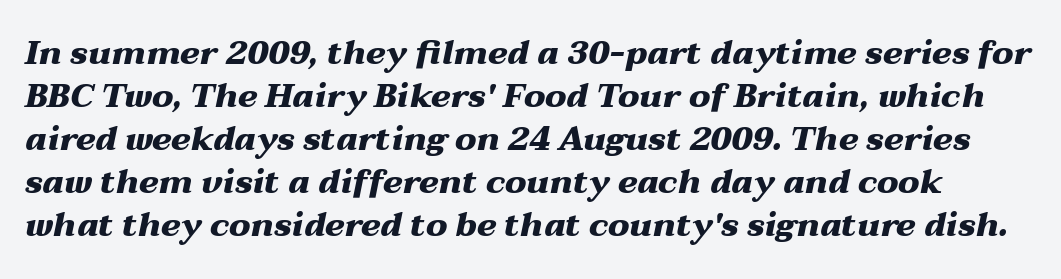
The image shows 33 px heavy, wide type, italic (leaning right); set normal line spacing (1.3x), normal letter spacing, not underlined; medium stroke contrast and a medium x-height.
